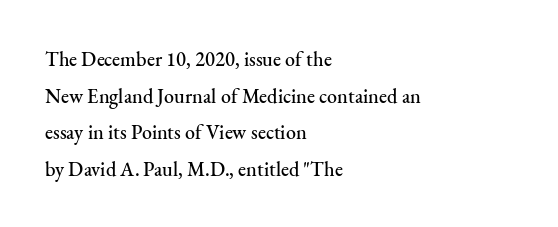
{"italic": "no", "underline": "no", "align": "left", "line_spacing_ratio": 1.83, "letter_spacing": "normal", "letter_spacing_em": 0.0, "glyph_px": 20}
